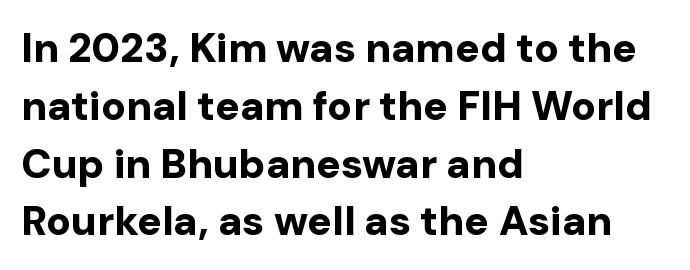
The face used here is a sans, in the tradition of grotesques and geometrics. Posture: straight, roman, zero tilt. Stroke thickness is high; the sample reads as a true bold. Nobody touched the tracking dial on this one. A bare baseline throughout the passage. The rendering anchors every line to the left-hand side.
